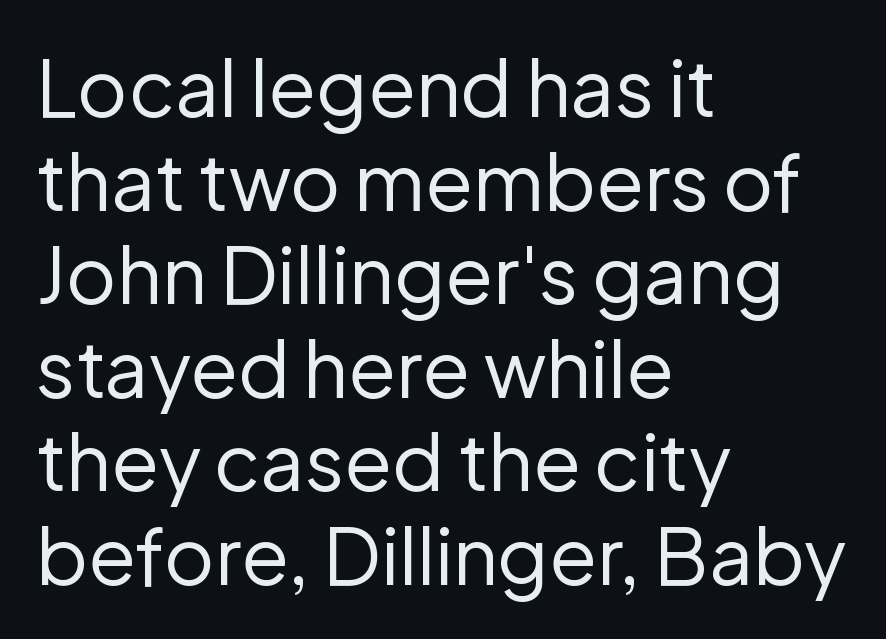
The passage shown is not bold in any degree. No extra tracking has been applied to these lines. Each letter's strokes conclude bluntly, with no projecting serifs. Is this a fixed-width face? No — the glyphs have proportional, varying widths. This sample is left-justified, so line endings fall wherever the words run out.
